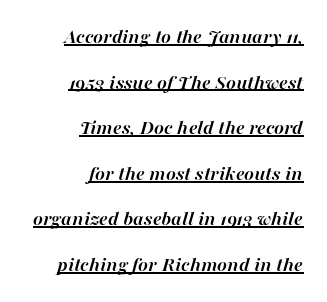
{"italic": "yes", "lean": "right", "slant_degrees": 16, "bold": "yes", "underline": "yes", "align": "right", "line_spacing": "loose", "line_spacing_ratio": 2.17, "letter_spacing": "normal", "letter_spacing_em": 0.0, "glyph_px": 21}
